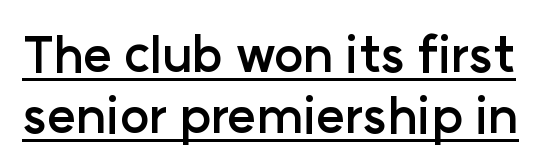
The image shows 50 px semibold sans-serif type, upright; set line spacing 1.22x, normal letter spacing, underlined; low stroke contrast and a medium x-height.
